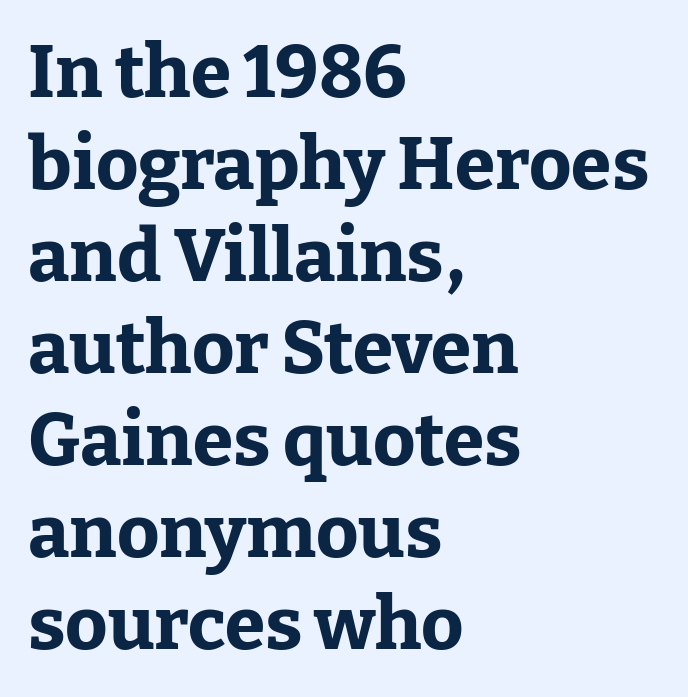
The image shows 73 px bold serif type, upright; set left-aligned, normal line spacing (1.26x), normal letter spacing, not underlined; low stroke contrast and a medium x-height.
